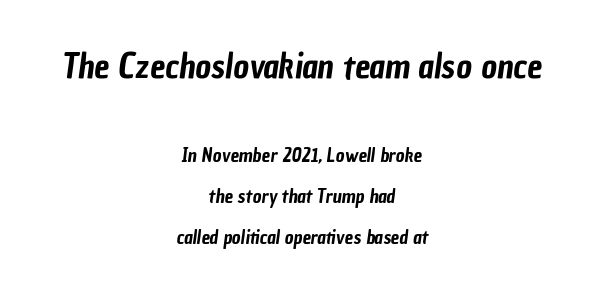
The image shows 34 px condensed sans-serif type; set centered, loose line spacing (2.15x), normal letter spacing, not underlined; the first (top) block is 1.79x larger; low stroke contrast and a medium x-height.
